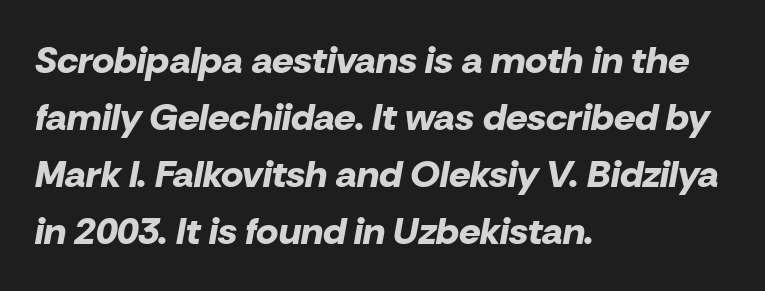
The image shows 38 px bold type, italic (leaning right); set left-aligned, normal line spacing (1.5x), normal letter spacing, not underlined; low stroke contrast and a medium x-height.
